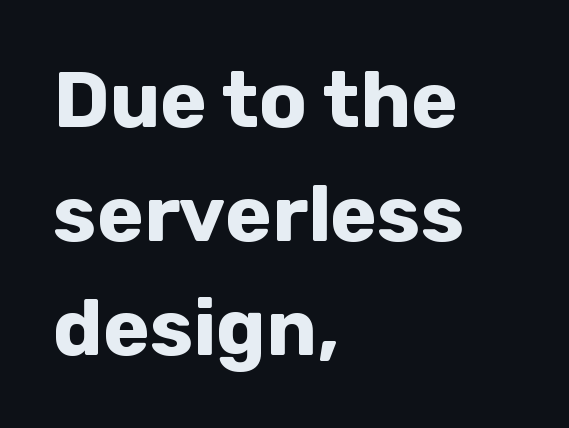
The image shows 79 px bold sans-serif type, upright; set left-aligned, normal line spacing (1.44x), normal letter spacing, not underlined; low stroke contrast and a medium x-height.
